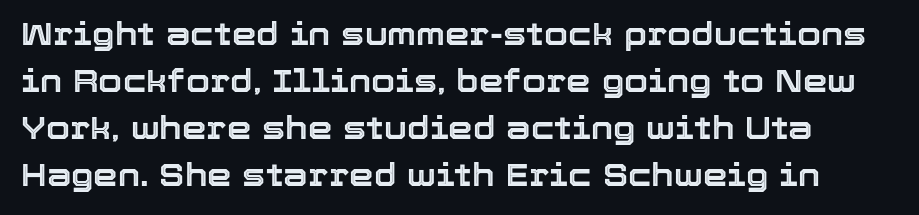
Q: Is the text italic (slanted)? A: No, it is upright.
Q: Is the text underlined? A: No.
Q: Is the spacing between letters normal or unusually wide? A: Normal.
Q: Is the spacing between lines tight, normal or loose? A: Normal.
Q: Width (condensed, normal, or wide)? A: Normal.
Q: x-height? A: Medium.
Q: Monospaced? A: No.
